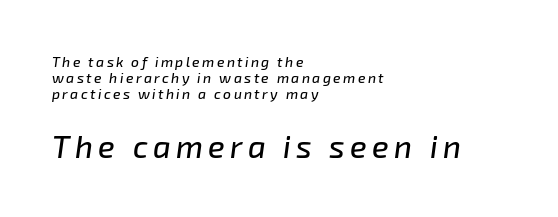
If you squint, the bottom block still reads clearly — it's the larger of the two. The letters advance in unequal steps, a hallmark of proportional type. Only glyphs here, with clear space below each row. Visually the block forms a straight wall on the left and a jagged coastline on the right. Slant detected: the letters are inclined.
